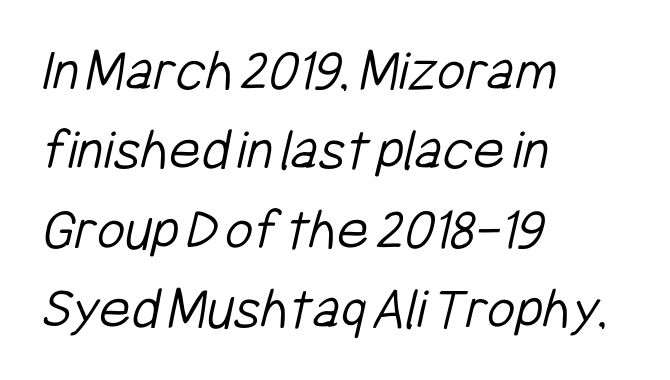
Q: Is the text bold? A: No.
Q: Is the typeface a serif or a sans-serif typeface? A: Sans-serif.
Q: Is the text underlined? A: No.
Q: How is the paragraph aligned? A: Left-aligned.
Q: Is the spacing between letters normal or unusually wide? A: Normal.
Q: Is the spacing between lines tight, normal or loose? A: Normal.
Q: Width (condensed, normal, or wide)? A: Condensed.
Q: Stroke contrast? A: Low.
Q: x-height? A: Medium.
Q: Monospaced? A: No.
